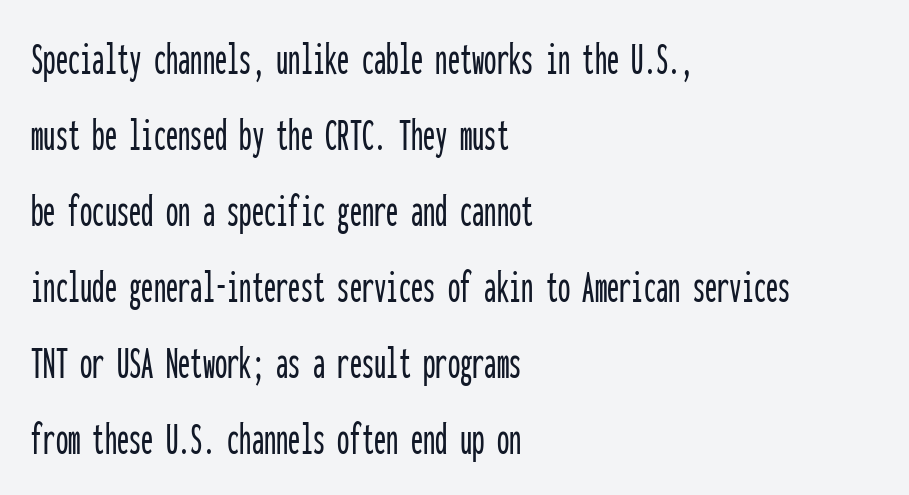
The image shows 49 px condensed sans-serif type, upright, monospaced; set left-aligned, normal line spacing (1.55x), normal letter spacing, not underlined; low stroke contrast and a medium x-height.
